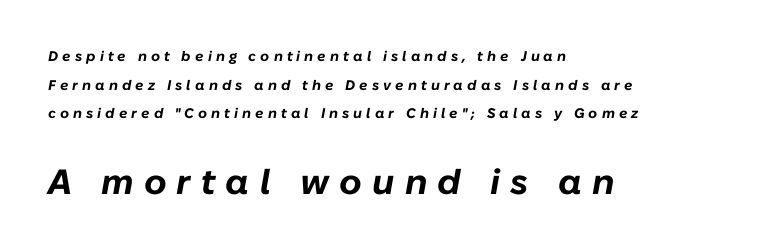
{"italic": "yes", "lean": "right", "slant_degrees": 10, "bold": "yes", "weight": "bold", "width": "normal", "stroke_contrast": "low", "x_height": "medium", "monospaced": "no", "underline": "no", "align": "left", "line_spacing": "loose", "line_spacing_ratio": 2.05, "letter_spacing": "wide", "letter_spacing_em": 0.29, "larger_block": "second", "size_ratio": 2.5, "glyph_px": 35}
